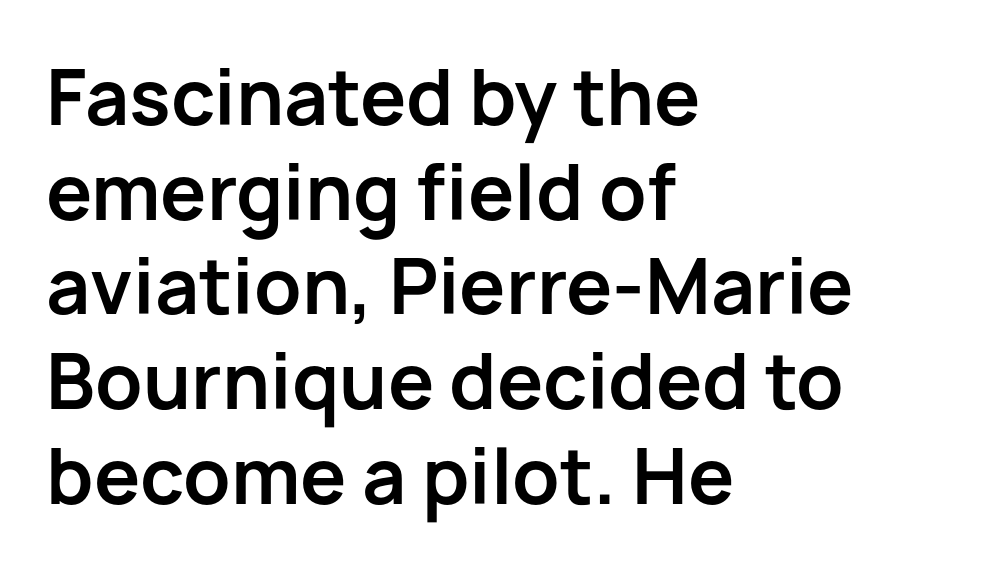
The image shows 74 px bold sans-serif type, upright; set left-aligned, normal line spacing (1.28x), normal letter spacing, not underlined; low stroke contrast and a medium x-height.
